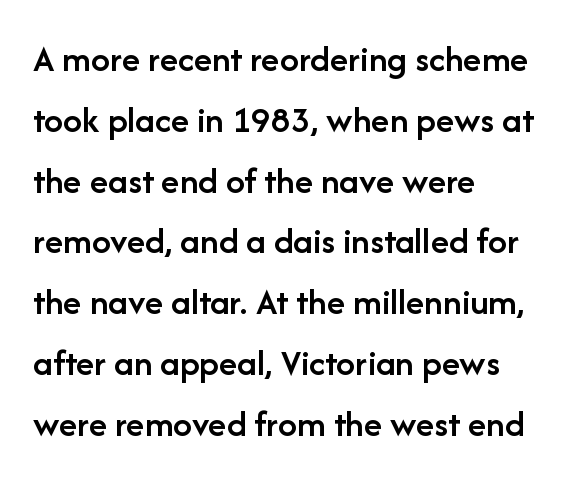
The image shows 38 px semibold sans-serif type, upright; set left-aligned, normal line spacing (1.6x), normal letter spacing, not underlined; low stroke contrast and a medium x-height.
